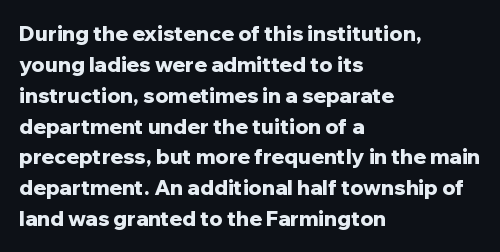
Q: Is the text bold? A: Yes.
Q: Is the text italic (slanted)? A: No, it is upright.
Q: Is the text underlined? A: No.
Q: How is the paragraph aligned? A: Left-aligned.
Q: Is the spacing between letters normal or unusually wide? A: Normal.
Q: Is the spacing between lines tight, normal or loose? A: Normal.
